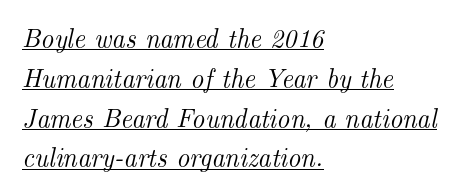
The image shows 26 px text type, italic (leaning right); set left-aligned, normal line spacing (1.53x), normal letter spacing, underlined.
